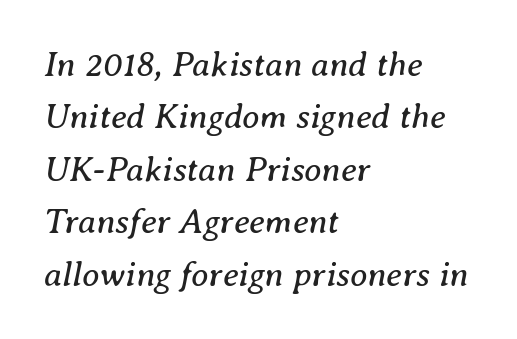
The image shows 35 px regular-weight serif type, italic (leaning right); set left-aligned, normal line spacing (1.5x), normal letter spacing, not underlined; medium stroke contrast and a medium x-height.
